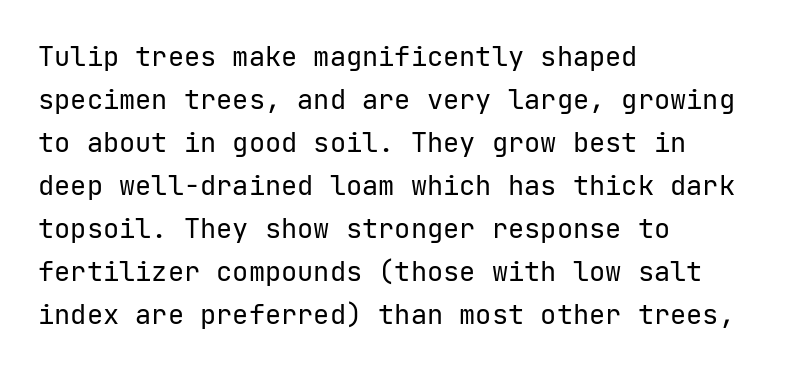
{"italic": "no", "bold": "no", "underline": "no", "align": "left", "line_spacing": "normal", "line_spacing_ratio": 1.59, "letter_spacing": "normal", "letter_spacing_em": 0.0, "glyph_px": 27}
